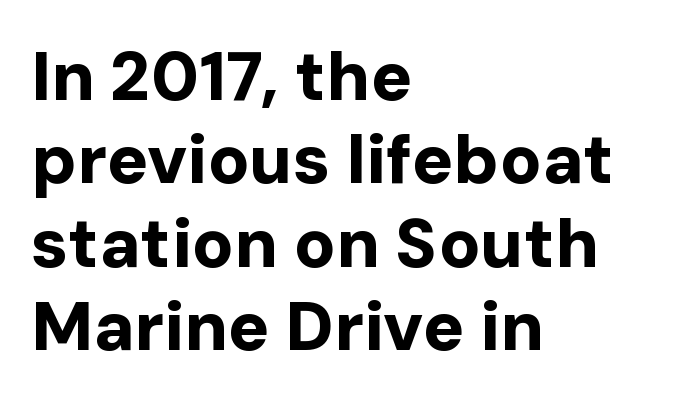
Unmarked baselines from the first word to the last. The paragraph has a hard left edge and a soft right edge. Between one letter and the next there's only the usual sliver of space. Here the designer chose a conventional face with non-uniform glyph widths. Strong, thick strokes mark this as bold type. Typographically, this falls in the sans-serif category.
